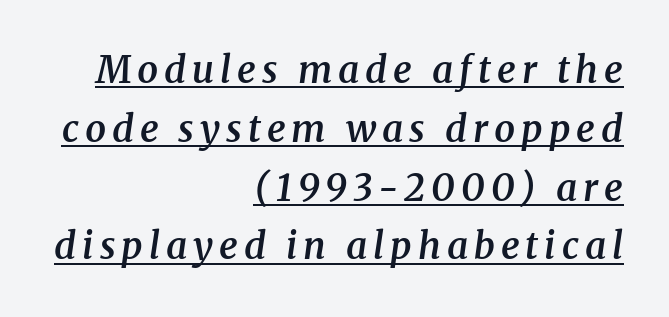
Here the designer chose a conventional face with non-uniform glyph widths. Line spacing here is normal. Does the type have serifs? Yes, each stem ends in a small foot. The sample has been set in demibold, a notch under bold. If you drew a line through each stem, it would be angled. One-word summary of the alignment: right.
